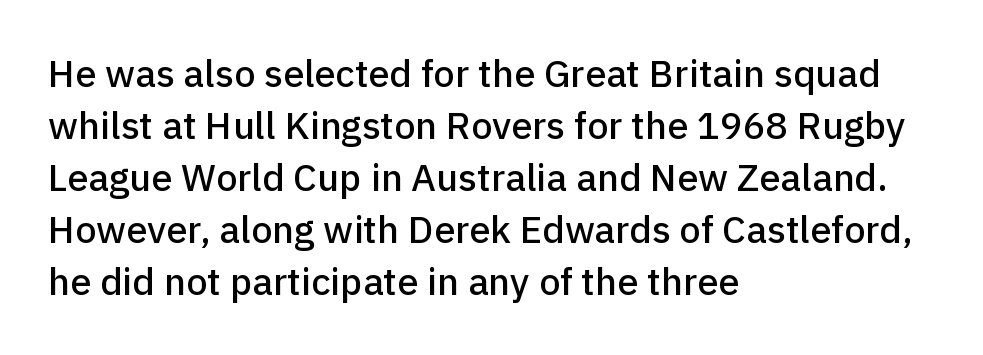
The image shows 38 px sans-serif type, upright; set left-aligned, normal line spacing (1.37x), normal letter spacing, not underlined; low stroke contrast and a medium x-height.
